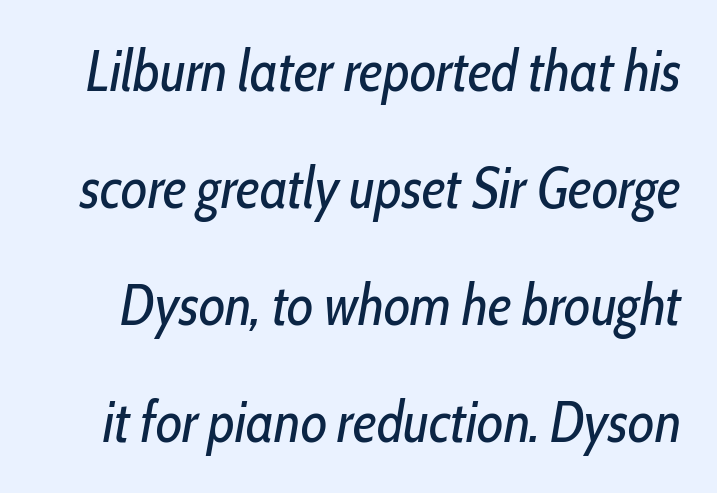
The image shows 57 px regular-weight, condensed type, italic (leaning right); set loose line spacing (2.05x), normal letter spacing, not underlined; low stroke contrast and a medium x-height.
